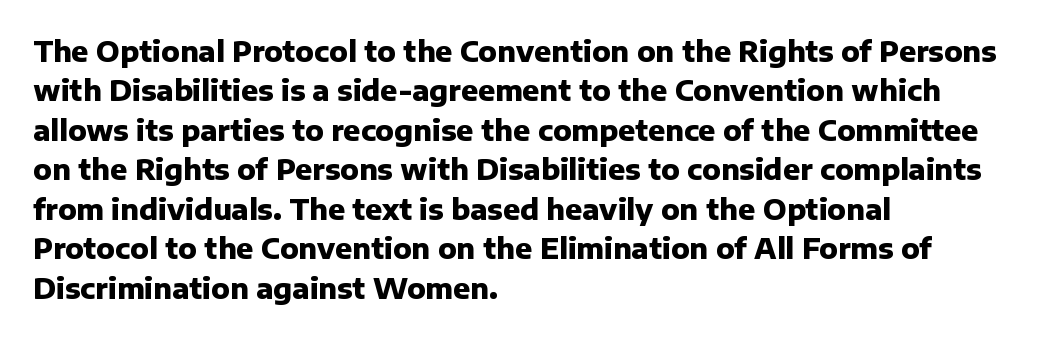
A bare baseline throughout the passage. The typography opts for an upright posture over an oblique one. The lines are quadded left. Line spacing here is normal. Note: no serifs on the glyphs.
